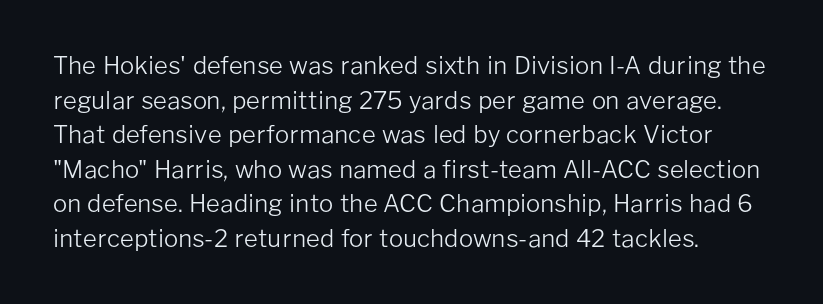
Q: Is the text bold? A: No.
Q: Is the text italic (slanted)? A: No, it is upright.
Q: Is the text underlined? A: No.
Q: Is the spacing between letters normal or unusually wide? A: Normal.
Q: Is the spacing between lines tight, normal or loose? A: Normal.
